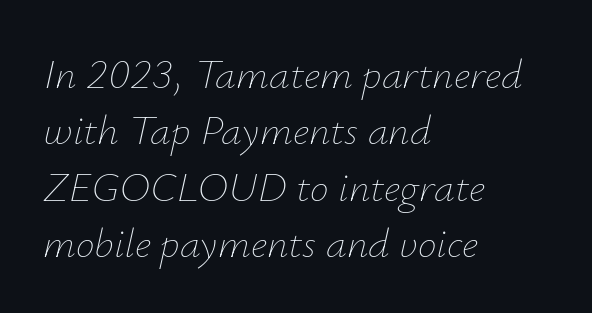
The image shows 42 px thin type, italic (leaning right); set left-aligned, normal line spacing (1.34x), normal letter spacing, not underlined; low stroke contrast and a small x-height.
